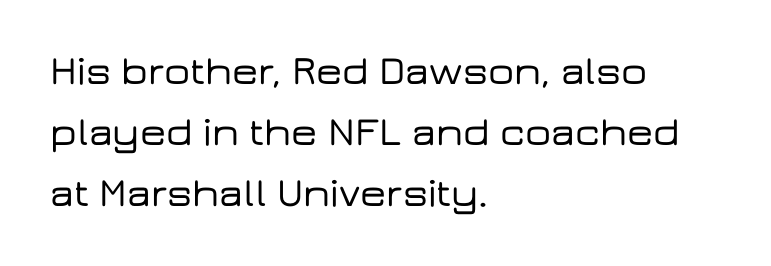
The image shows 41 px wide sans-serif type, upright; set left-aligned, normal line spacing (1.49x), normal letter spacing, not underlined; low stroke contrast and a medium x-height.
